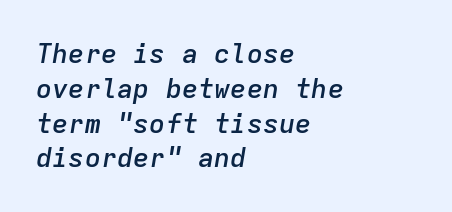
Every character sits at an angle, as italics do. The words here are not underlined. Horizontally, the lines are justified to the leading edge only. These lines keep a tight, regular rhythm from letter to letter. Typographic density is moderately raised because the face is semibold. This block has exactly the height ordinary leading produces.
